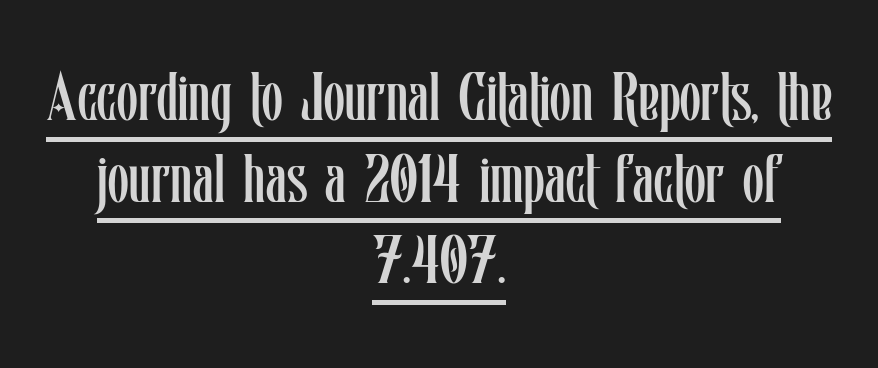
Q: Is the text bold? A: No.
Q: Is the text italic (slanted)? A: No, it is upright.
Q: Is the text underlined? A: Yes.
Q: How is the paragraph aligned? A: Centered.
Q: Is the spacing between letters normal or unusually wide? A: Normal.
Q: Width (condensed, normal, or wide)? A: Condensed.
Q: Stroke contrast? A: Low.
Q: x-height? A: Medium.
Q: Monospaced? A: No.
